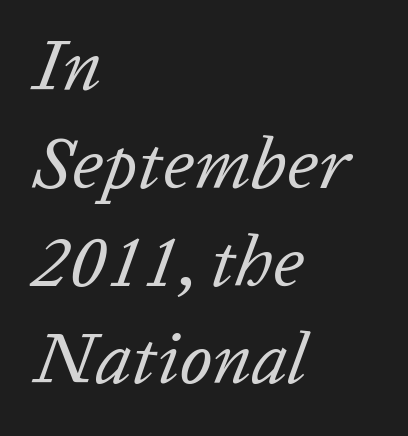
{"italic": "yes", "lean": "right", "slant_degrees": 20, "bold": "no", "weight": "regular", "width": "normal", "stroke_contrast": "low", "x_height": "medium", "monospaced": "no", "underline": "no", "align": "left", "line_spacing": "normal", "line_spacing_ratio": 1.34, "letter_spacing": "normal", "letter_spacing_em": 0.0, "glyph_px": 73}
